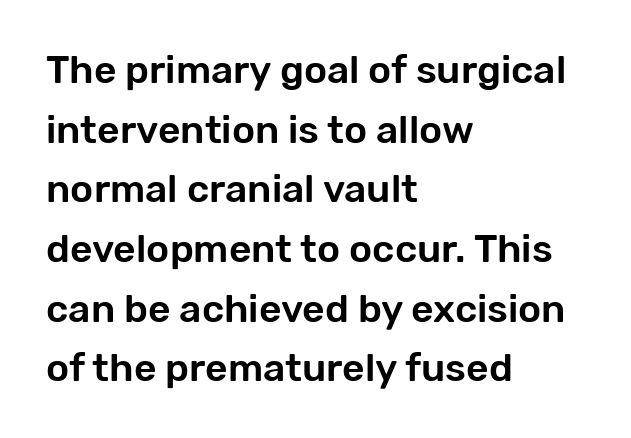
{"serif": "no", "italic": "no", "width": "normal", "stroke_contrast": "low", "x_height": "medium", "monospaced": "no", "underline": "no", "align": "left", "line_spacing": "normal", "line_spacing_ratio": 1.53, "letter_spacing": "normal", "letter_spacing_em": 0.0, "glyph_px": 39}
